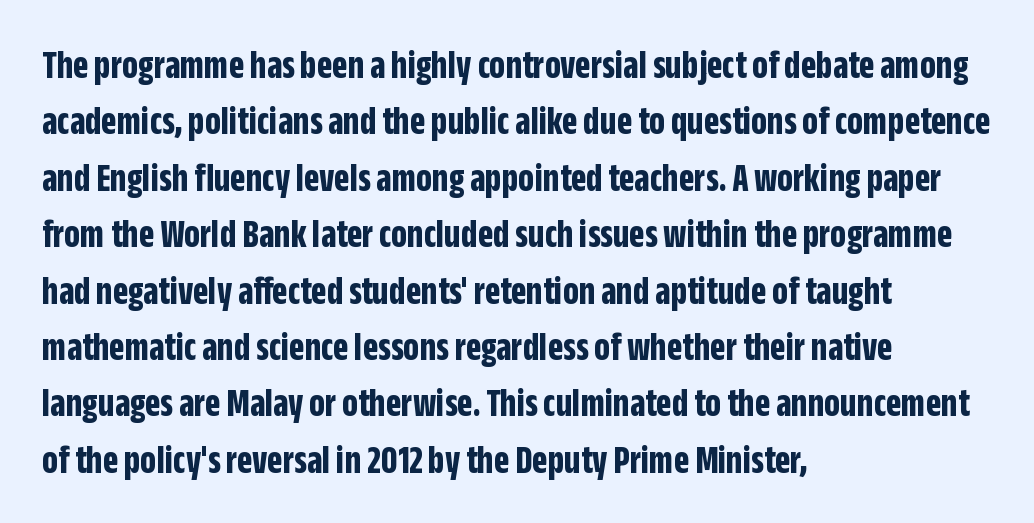
On the weight axis this lands at bold, roughly 700. Tall strokes in this sample are plumb rather than angled. Check under the words: just untouched page. Looks like regular typesetting: each glyph gets only the width it needs. This rendering employs a face without finishing strokes, i.e., a sans-serif. This rendering uses left alignment, leaving the right contour irregular.
